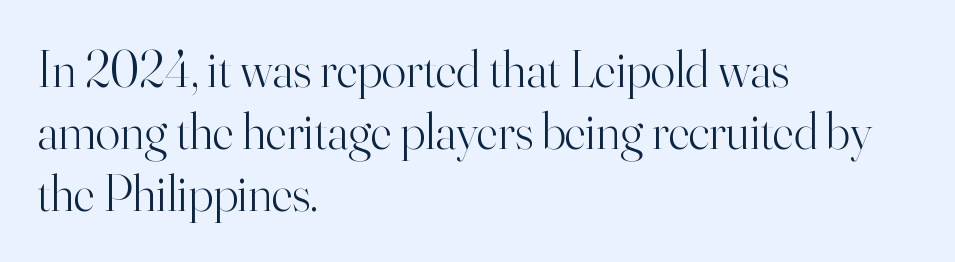
The specimen omits any rule beneath the text block's lines. Weight: in the light-to-regular range. Standard letterfit; no display-style spreading of the glyphs. Proportional: the letters do not fall into vertical columns. Italic? Not at all — the glyphs are vertical.
